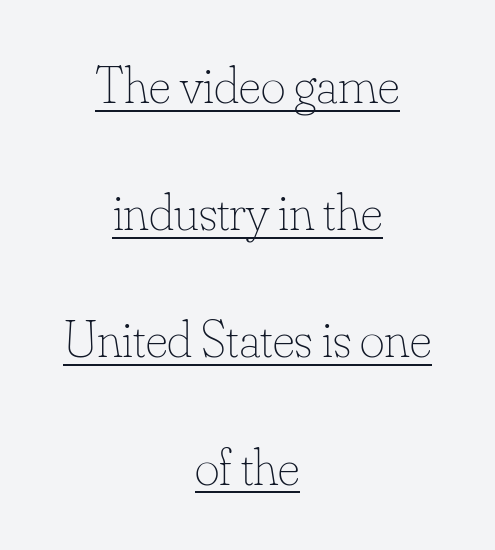
{"italic": "no", "bold": "no", "weight": "thin", "width": "normal", "stroke_contrast": "low", "x_height": "small", "monospaced": "no", "underline": "yes", "align": "center", "line_spacing": "loose", "line_spacing_ratio": 2.4, "letter_spacing": "normal", "letter_spacing_em": 0.0, "glyph_px": 53}
